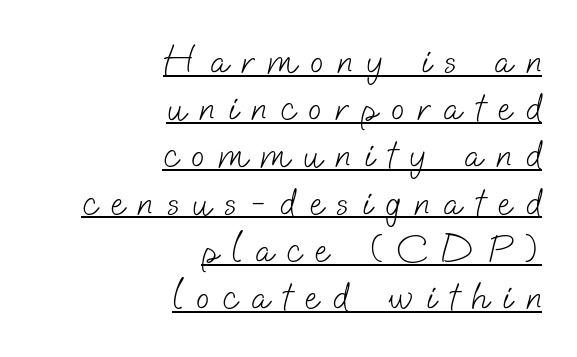
The image shows 39 px light sans-serif type; set right-aligned, line spacing 1.21x, unusually wide letter spacing (+0.35 em), underlined; low stroke contrast and a small x-height.
